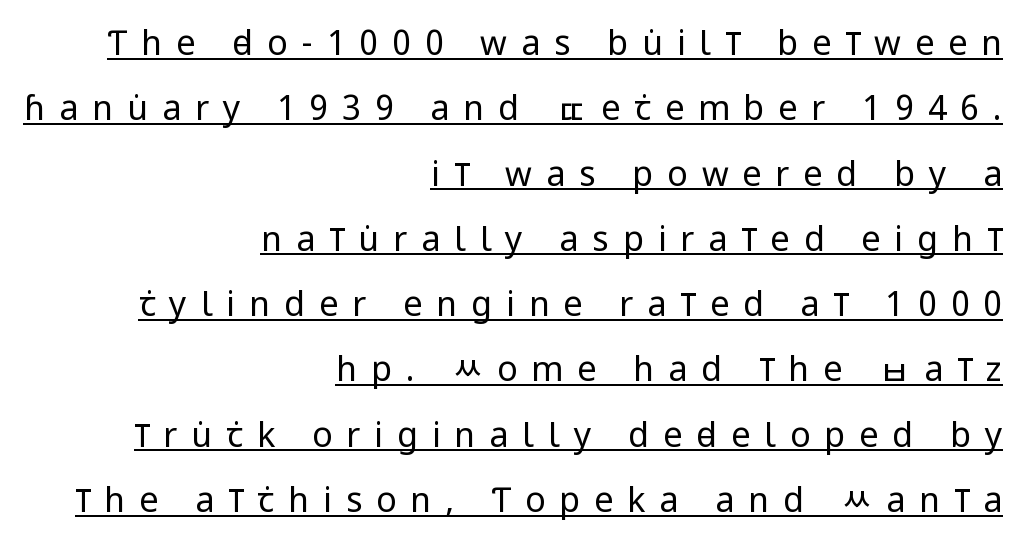
Q: Is the text bold? A: No.
Q: Is the text italic (slanted)? A: No, it is upright.
Q: Is the typeface a serif or a sans-serif typeface? A: Sans-serif.
Q: Is the text underlined? A: Yes.
Q: How is the paragraph aligned? A: Right-aligned.
Q: Is the spacing between letters normal or unusually wide? A: Unusually wide.
Q: Is the spacing between lines tight, normal or loose? A: Loose.
Q: Width (condensed, normal, or wide)? A: Condensed.
Q: Stroke contrast? A: Low.
Q: x-height? A: Large.
Q: Monospaced? A: No.
